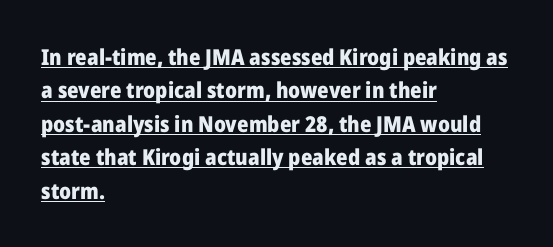
Rows of type keep a routine distance in the vertical direction. One-word summary of the alignment: left. Strokes here are thick enough to call this a true bold. A typesetter would call this zero additional tracking.
